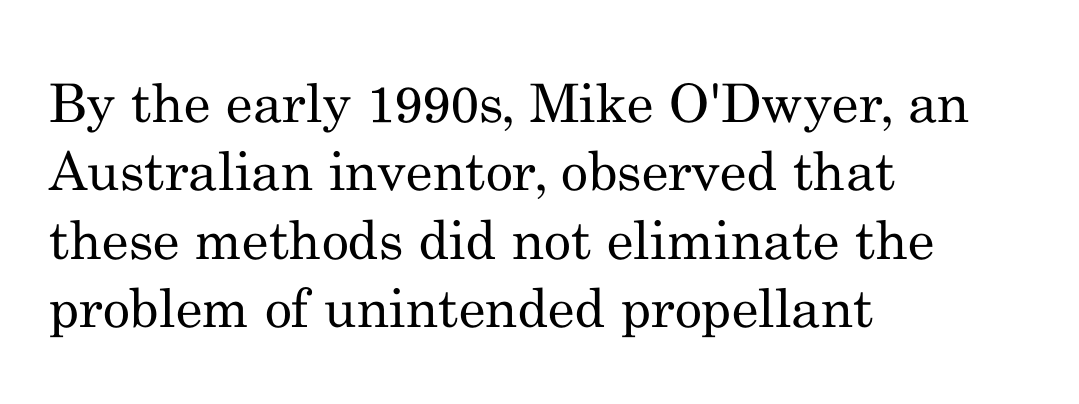
{"serif": "yes", "italic": "no", "bold": "no", "weight": "regular", "width": "normal", "stroke_contrast": "medium", "x_height": "small", "monospaced": "no", "underline": "no", "align": "left", "line_spacing": "normal", "line_spacing_ratio": 1.29, "letter_spacing": "normal", "letter_spacing_em": 0.0, "glyph_px": 53}
